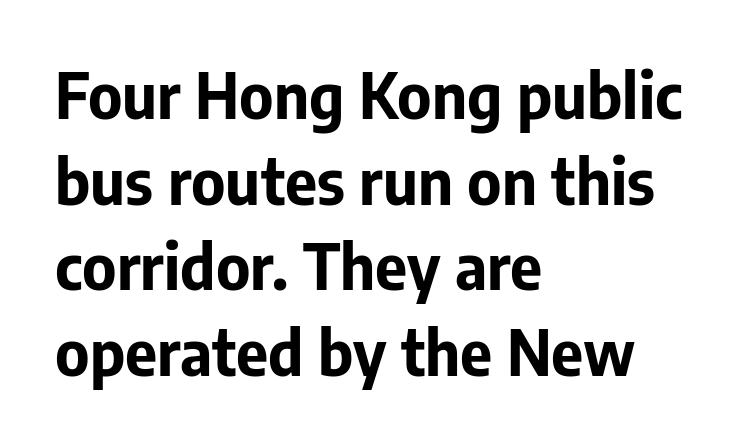
{"serif": "no", "italic": "no", "bold": "yes", "weight": "bold", "width": "normal", "stroke_contrast": "low", "x_height": "medium", "monospaced": "no", "underline": "no", "align": "left", "line_spacing": "normal", "line_spacing_ratio": 1.38, "letter_spacing": "normal", "letter_spacing_em": 0.0, "glyph_px": 62}
